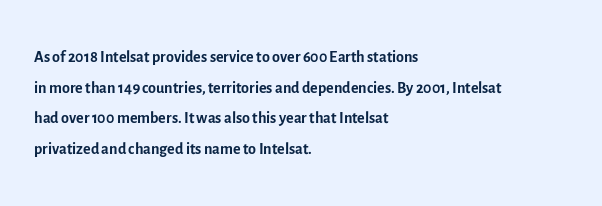
Vertical spacing — default. The text block is weighted toward the left margin, trailing off unevenly rightward. The baseline area is clear. These lines keep a tight, regular rhythm from letter to letter. No extra ink here — the face is not bold.
